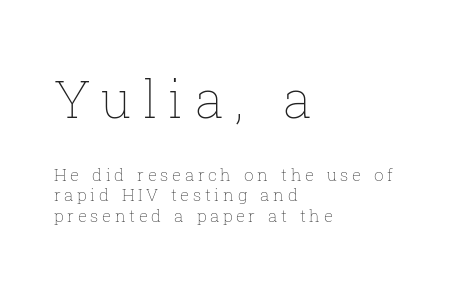
{"italic": "no", "bold": "no", "weight": "thin", "width": "normal", "stroke_contrast": "low", "x_height": "medium", "monospaced": "no", "underline": "no", "align": "left", "line_spacing_ratio": 1.23, "letter_spacing": "wide", "letter_spacing_em": 0.21, "larger_block": "first", "size_ratio": 3.06, "glyph_px": 52}
